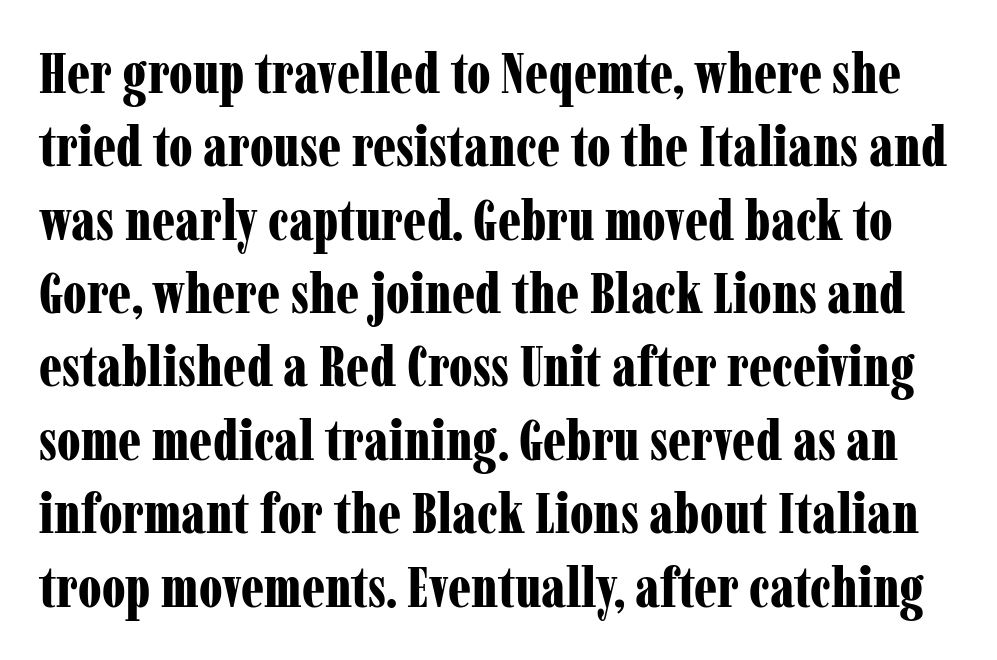
The image shows 56 px bold, condensed serif type, upright; set normal line spacing (1.31x), normal letter spacing, not underlined; low stroke contrast and a medium x-height.
